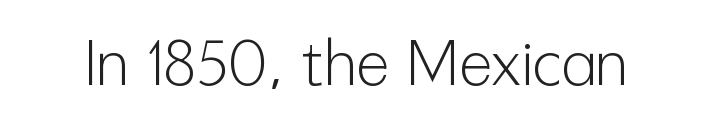
The image shows 63 px light, condensed sans-serif type, upright; set normal letter spacing, not underlined; low stroke contrast and a medium x-height.
